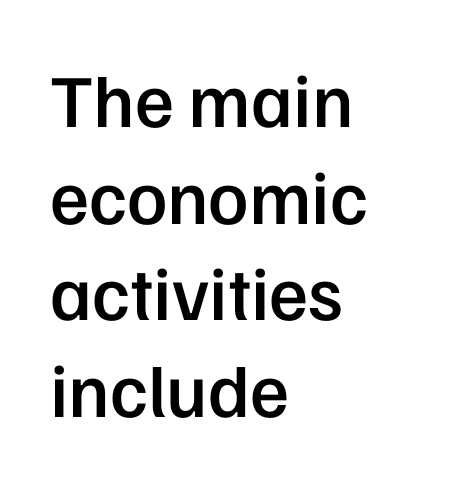
The image shows 75 px semibold sans-serif type, upright; set left-aligned, normal line spacing (1.29x), normal letter spacing, not underlined; low stroke contrast and a medium x-height.
